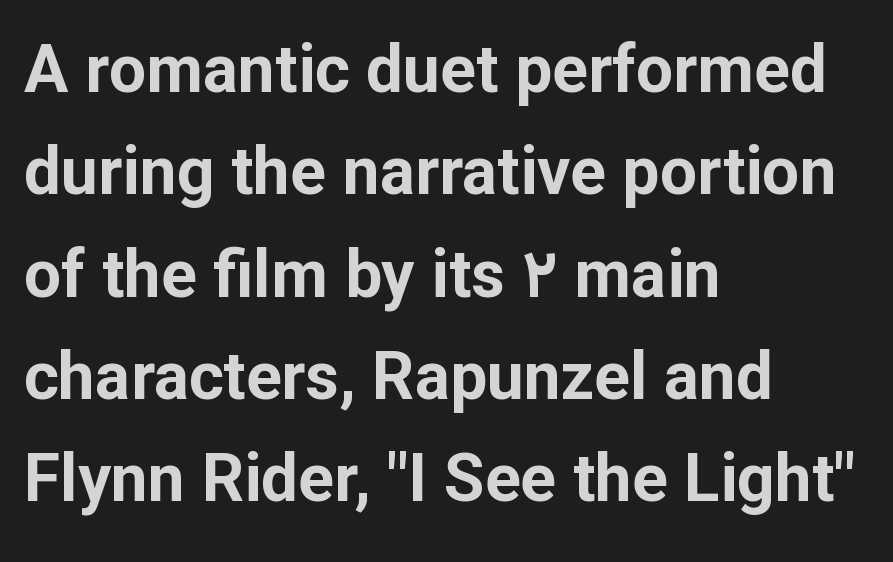
Observe the ordinary spacing: letters are neighbours, not strangers. In terms of leading, this rendering sits right in the middle. No word sits above an underline. Strong, thick strokes mark this as bold type. These lines stack with their left ends in a neat column.
